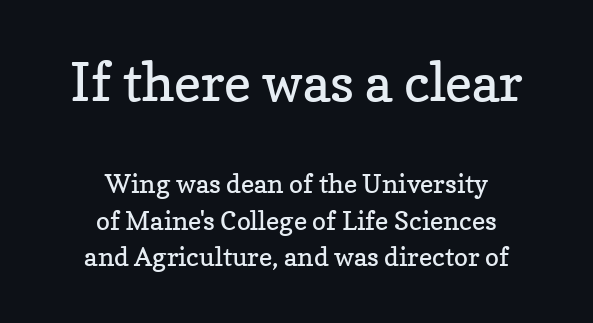
{"serif": "yes", "italic": "no", "bold": "no", "weight": "regular", "width": "normal", "stroke_contrast": "low", "x_height": "medium", "monospaced": "no", "underline": "no", "align": "center", "line_spacing": "normal", "line_spacing_ratio": 1.42, "letter_spacing": "normal", "letter_spacing_em": 0.0, "larger_block": "first", "size_ratio": 2.04, "glyph_px": 53}
